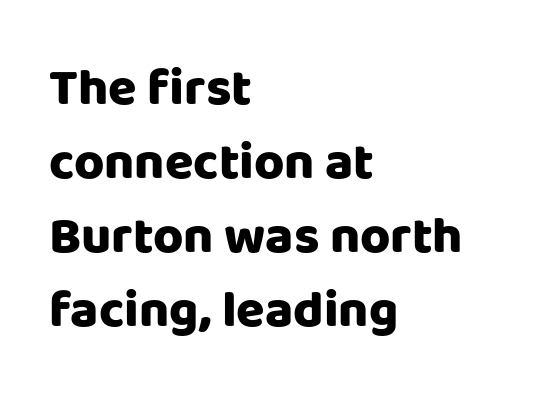
The image shows 52 px heavy sans-serif type, upright; set left-aligned, normal line spacing (1.42x), normal letter spacing, not underlined; low stroke contrast and a large x-height.
